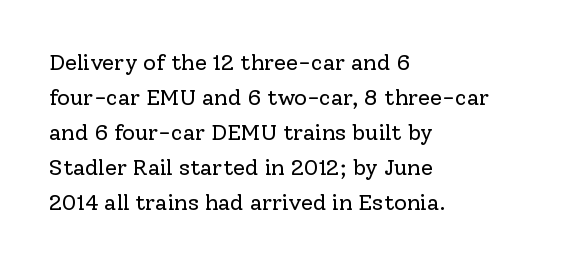
The image shows 22 px text type, upright; set left-aligned, normal line spacing (1.59x), normal letter spacing, not underlined.
